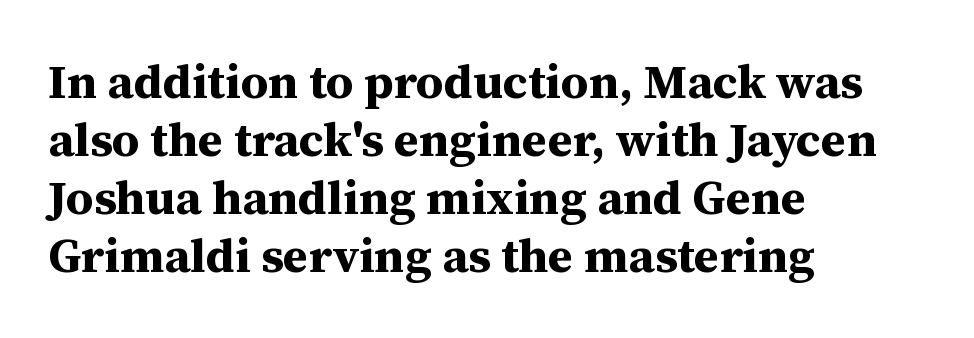
{"serif": "yes", "italic": "no", "bold": "yes", "weight": "bold", "width": "normal", "stroke_contrast": "medium", "x_height": "medium", "monospaced": "no", "underline": "no", "align": "left", "line_spacing_ratio": 1.21, "letter_spacing": "normal", "letter_spacing_em": 0.0, "glyph_px": 48}
